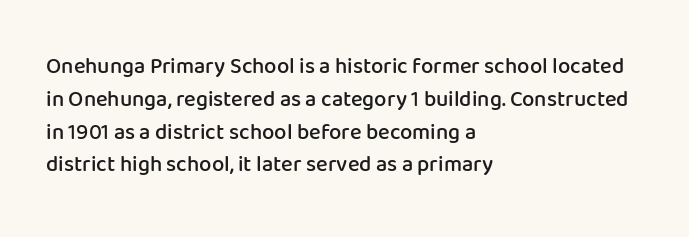
Q: Is the text bold? A: Semi-bold.
Q: Is the text italic (slanted)? A: No, it is upright.
Q: Is the text underlined? A: No.
Q: How is the paragraph aligned? A: Left-aligned.
Q: Is the spacing between letters normal or unusually wide? A: Normal.
Q: Is the spacing between lines tight, normal or loose? A: Normal.
